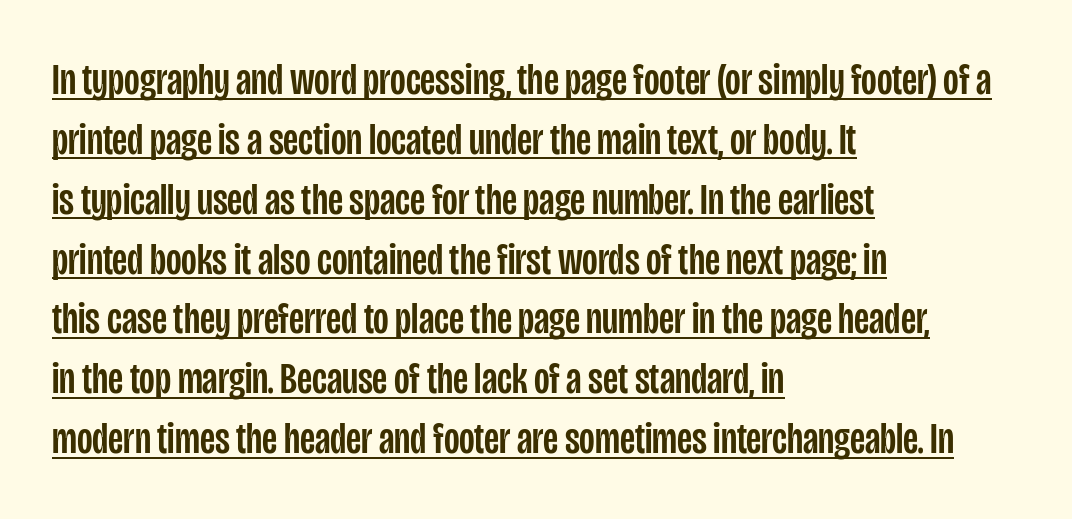
The image shows 45 px condensed sans-serif type, upright; set left-aligned, normal line spacing (1.33x), normal letter spacing, underlined; low stroke contrast and a large x-height.
